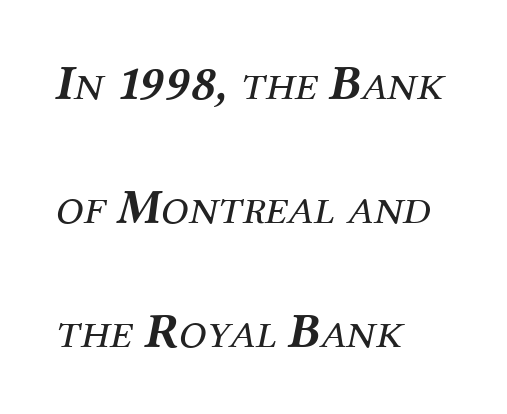
Honestly, the letter spacing is just normal — you wouldn't notice it. Nothing heavy about these letters — not bold at all. This rendering uses left alignment, leaving the right contour irregular. This sample trades compactness for vertical openness between lines.
